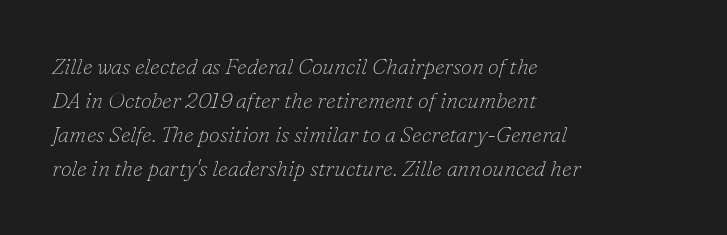
{"italic": "yes", "lean": "right", "slant_degrees": 16, "bold": "no", "underline": "no", "align": "left", "line_spacing": "normal", "line_spacing_ratio": 1.55, "letter_spacing": "normal", "letter_spacing_em": 0.0, "glyph_px": 22}
